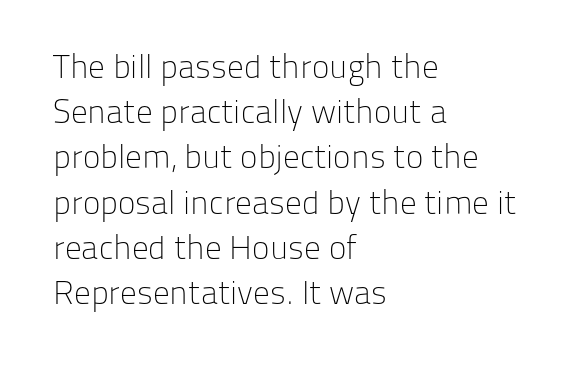
Underlining? Definitely not there. The lines sit at an ordinary, default distance from one another. Nope, not italic — everything's standing straight. The letters sit at their default tracking, neither squeezed nor spread.
